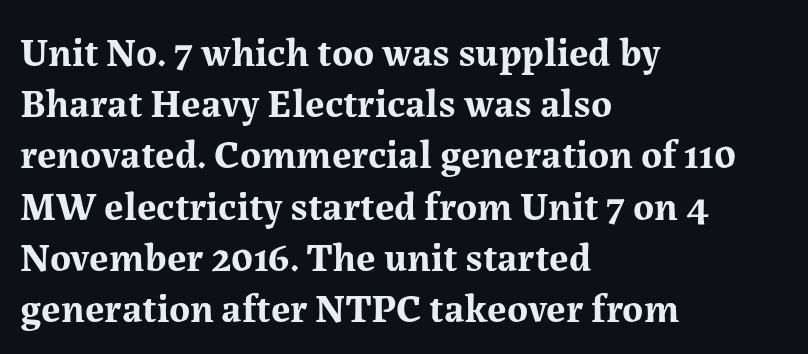
{"serif": "yes", "italic": "no", "bold": "yes", "weight": "bold", "width": "normal", "stroke_contrast": "medium", "x_height": "medium", "monospaced": "no", "underline": "no", "align": "left", "line_spacing": "normal", "line_spacing_ratio": 1.28, "letter_spacing": "normal", "letter_spacing_em": 0.0, "glyph_px": 40}
